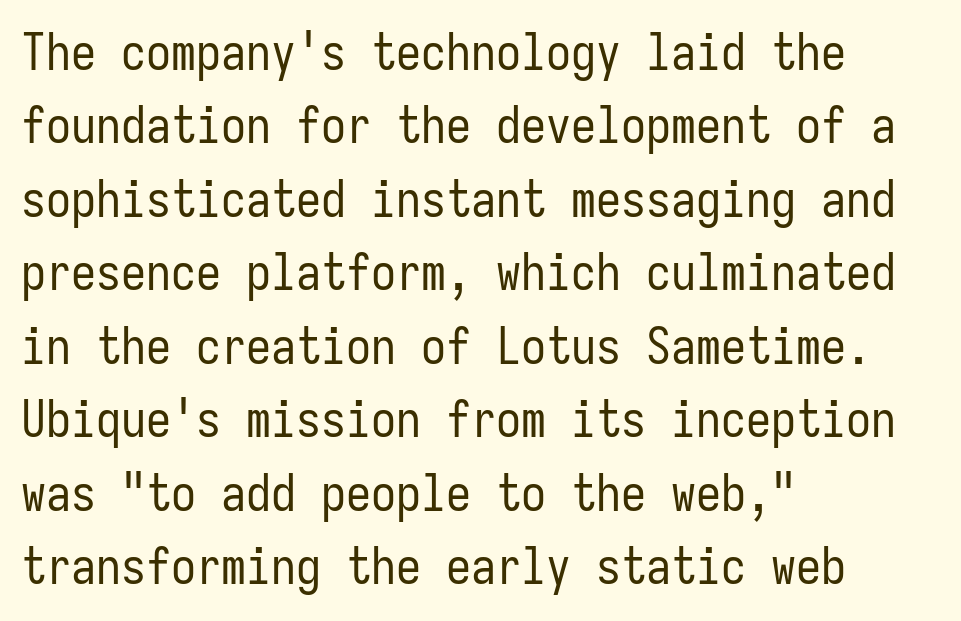
Q: Is the text bold? A: No.
Q: Is the text italic (slanted)? A: No, it is upright.
Q: Is the typeface a serif or a sans-serif typeface? A: Sans-serif.
Q: Is the text underlined? A: No.
Q: How is the paragraph aligned? A: Left-aligned.
Q: Is the spacing between letters normal or unusually wide? A: Normal.
Q: Is the spacing between lines tight, normal or loose? A: Normal.
Q: Width (condensed, normal, or wide)? A: Condensed.
Q: Stroke contrast? A: Low.
Q: x-height? A: Medium.
Q: Monospaced? A: Yes.
